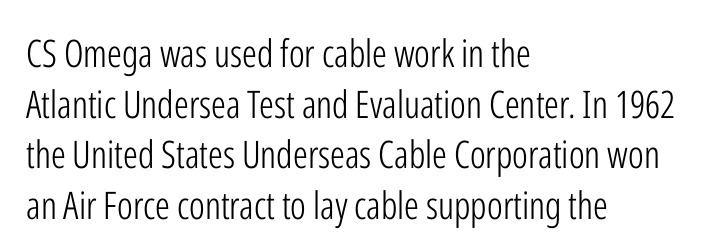
Q: Is the text bold? A: No.
Q: Is the text italic (slanted)? A: No, it is upright.
Q: Is the typeface a serif or a sans-serif typeface? A: Sans-serif.
Q: Is the text underlined? A: No.
Q: How is the paragraph aligned? A: Left-aligned.
Q: Is the spacing between letters normal or unusually wide? A: Normal.
Q: Is the spacing between lines tight, normal or loose? A: Normal.
Q: Width (condensed, normal, or wide)? A: Condensed.
Q: Stroke contrast? A: Low.
Q: x-height? A: Medium.
Q: Monospaced? A: No.
